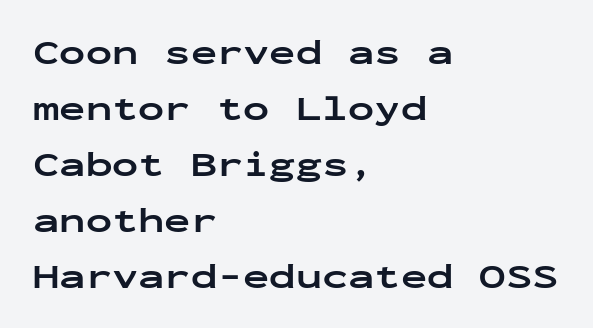
Does the type have serifs? No, each stem ends abruptly. The face used here is rendered with its standard letterfit. The rendering uses typewriter-style spacing with identical character cells. The strokes are fattened all the way to bold. The passage shown is not underscored anywhere. The leading is moderate, giving the passage an even texture.
